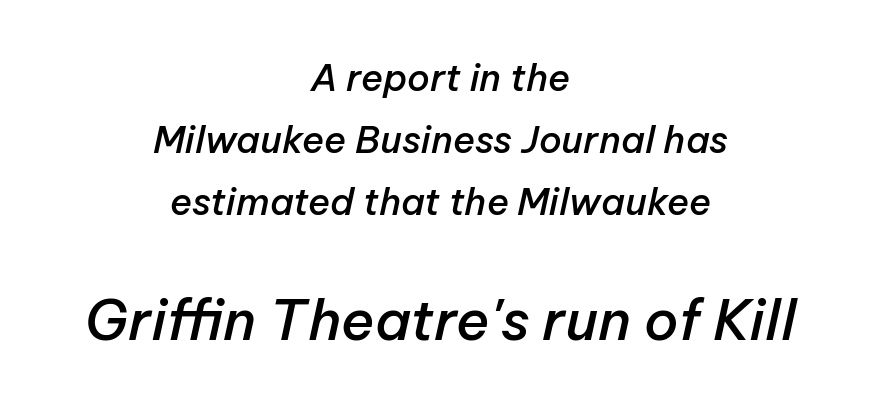
Q: Is the text bold? A: Semi-bold.
Q: Is the text italic (slanted)? A: Yes, it leans right by about 12 degrees.
Q: Is the text underlined? A: No.
Q: How is the paragraph aligned? A: Centered.
Q: Is the spacing between letters normal or unusually wide? A: Normal.
Q: Is the spacing between lines tight, normal or loose? A: Normal.
Q: Which block of text is set in a larger size, the first (top) or the second (bottom)? A: The second (bottom) one.
Q: Width (condensed, normal, or wide)? A: Normal.
Q: Stroke contrast? A: Low.
Q: x-height? A: Medium.
Q: Monospaced? A: No.
